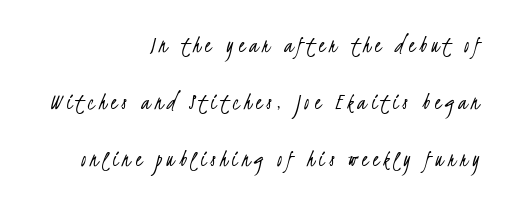
The letters look calm and open, with moderate or lighter stems. A bare baseline throughout the passage. Airy leading. The paragraph has a hard right edge and a soft left edge.
